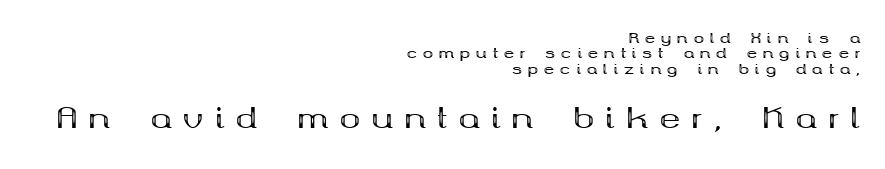
The image shows 28 px bold, wide serif type, upright; set right-aligned, tight line spacing (1.09x), unusually wide letter spacing (+0.41 em), not underlined; the second (bottom) block is 2.0x larger; medium stroke contrast and a medium x-height.
